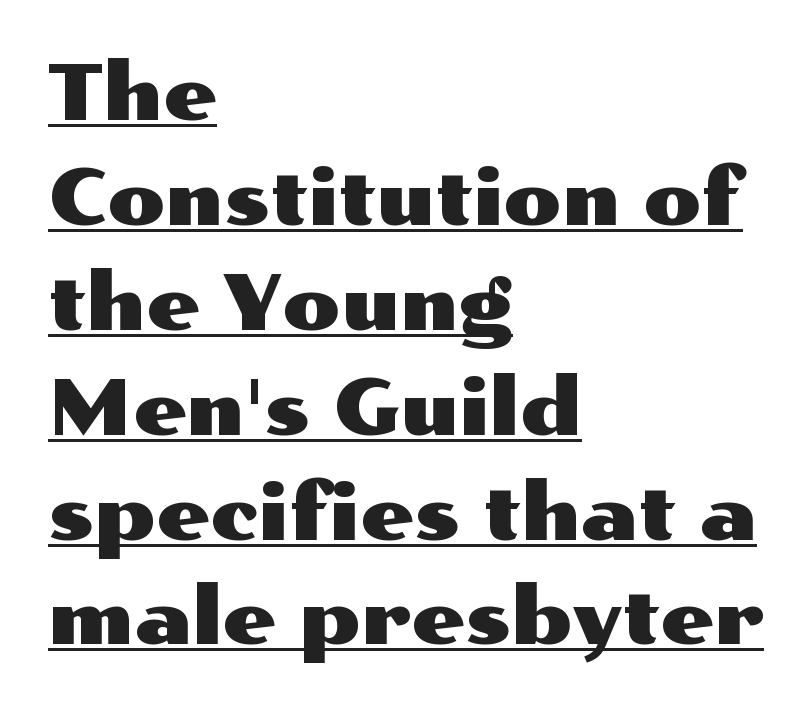
{"serif": "no", "italic": "no", "width": "wide", "stroke_contrast": "medium", "x_height": "medium", "monospaced": "no", "underline": "yes", "align": "left", "line_spacing": "normal", "line_spacing_ratio": 1.38, "letter_spacing": "normal", "letter_spacing_em": 0.0, "glyph_px": 76}
